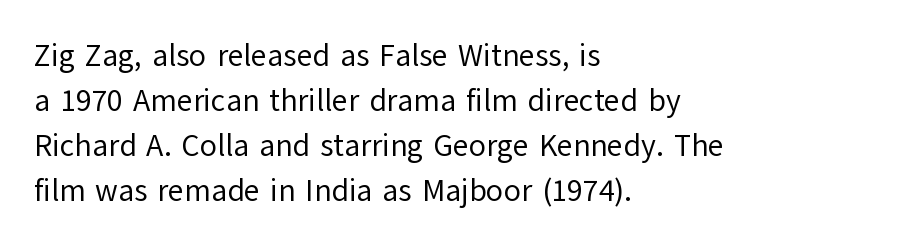
{"serif": "no", "italic": "no", "bold": "no", "weight": "regular", "width": "normal", "stroke_contrast": "low", "x_height": "medium", "monospaced": "no", "underline": "no", "align": "left", "line_spacing": "normal", "line_spacing_ratio": 1.45, "letter_spacing": "normal", "letter_spacing_em": 0.0, "glyph_px": 31}
